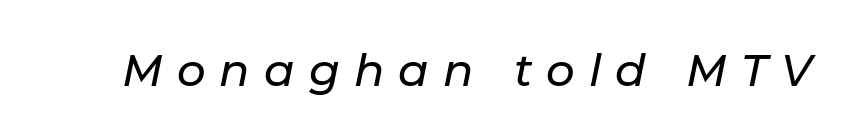
{"italic": "yes", "lean": "right", "slant_degrees": 11, "width": "normal", "stroke_contrast": "low", "x_height": "medium", "monospaced": "no", "underline": "no", "letter_spacing": "wide", "letter_spacing_em": 0.31, "glyph_px": 45}
